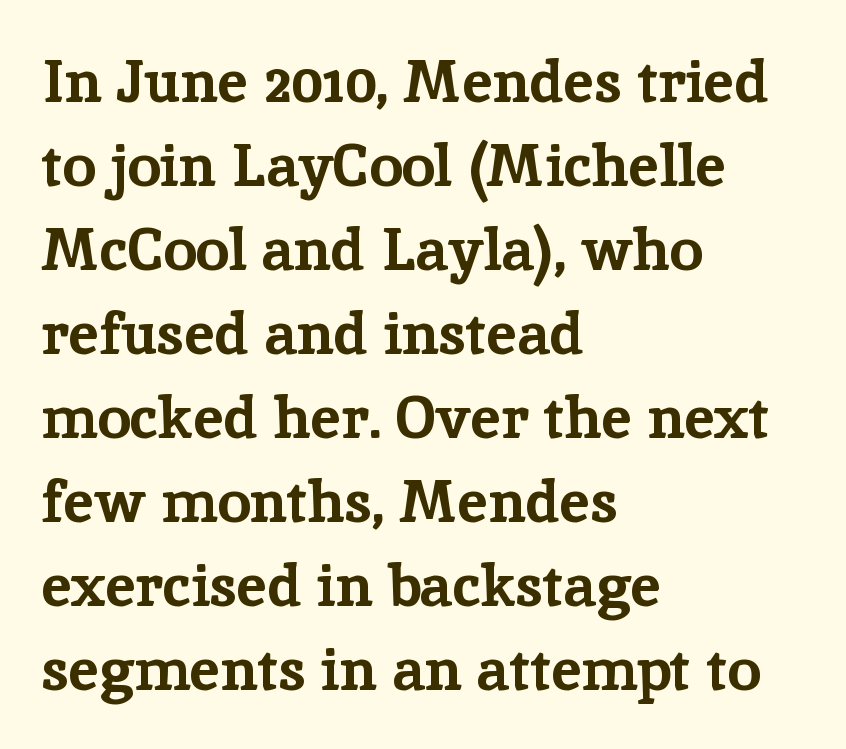
Q: Is the text bold? A: Yes.
Q: Is the text italic (slanted)? A: No, it is upright.
Q: Is the typeface a serif or a sans-serif typeface? A: Serif.
Q: Is the text underlined? A: No.
Q: How is the paragraph aligned? A: Left-aligned.
Q: Is the spacing between letters normal or unusually wide? A: Normal.
Q: Is the spacing between lines tight, normal or loose? A: Normal.
Q: Width (condensed, normal, or wide)? A: Normal.
Q: Stroke contrast? A: Low.
Q: x-height? A: Medium.
Q: Monospaced? A: No.
